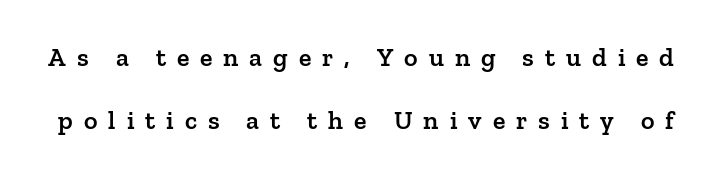
{"italic": "no", "bold": "semi", "underline": "no", "line_spacing": "loose", "line_spacing_ratio": 2.44, "letter_spacing": "wide", "letter_spacing_em": 0.42, "glyph_px": 26}
